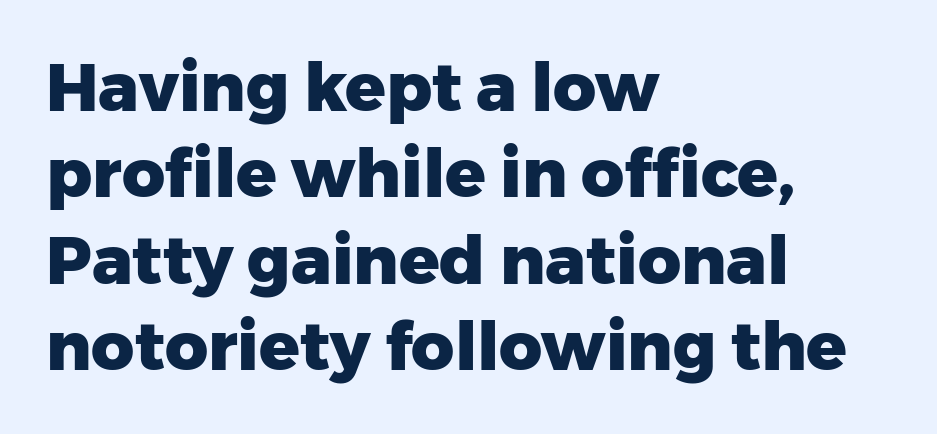
The image shows 67 px heavy sans-serif type, upright; set left-aligned, normal line spacing (1.29x), normal letter spacing, not underlined; low stroke contrast and a medium x-height.
